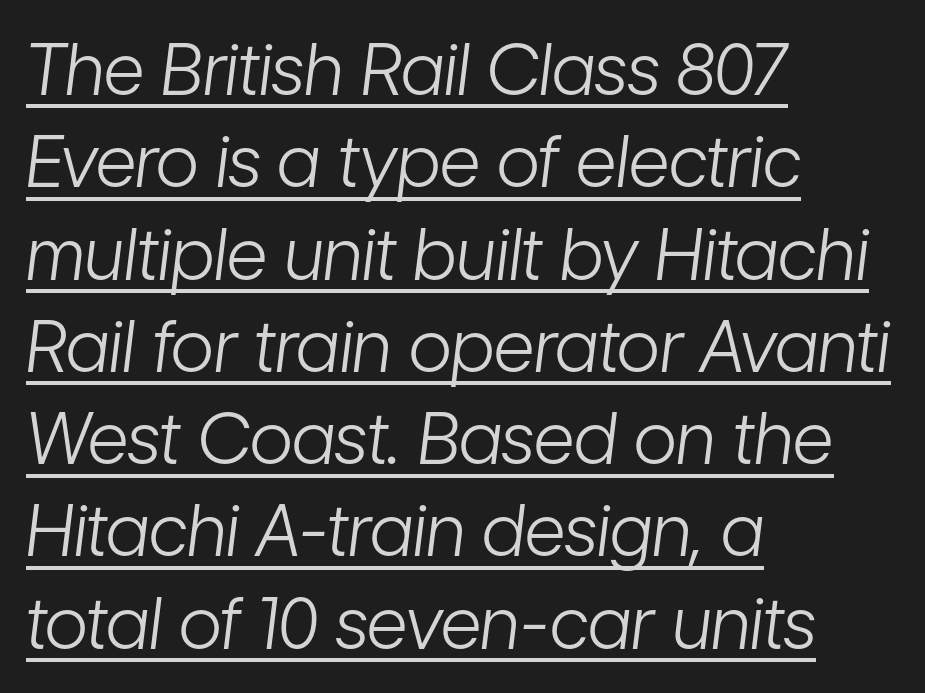
The image shows 71 px light, condensed type, italic (leaning right); set left-aligned, normal line spacing (1.3x), normal letter spacing, underlined; low stroke contrast and a medium x-height.
